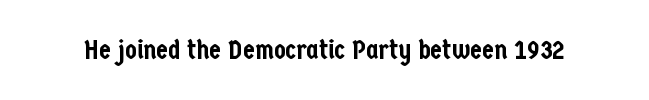
{"italic": "no", "underline": "no", "letter_spacing": "normal", "letter_spacing_em": 0.0, "glyph_px": 27}
